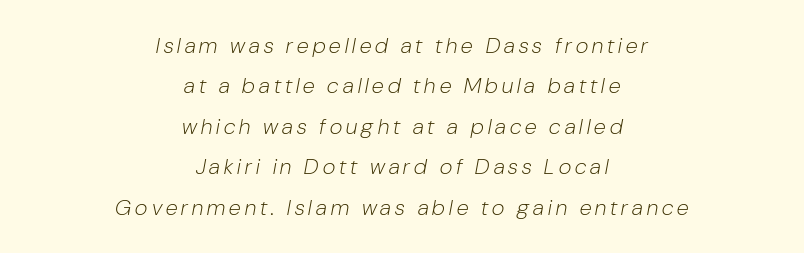
A light-to-regular cut is what we see here. The specimen omits any rule beneath the text block's lines. Looking at the ascenders, they clearly lean. Horizontally, the lines are justified to the midpoint only.
